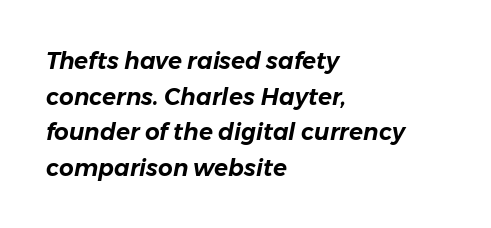
{"italic": "yes", "lean": "right", "slant_degrees": 11, "underline": "no", "align": "left", "line_spacing": "normal", "line_spacing_ratio": 1.55, "letter_spacing": "normal", "letter_spacing_em": 0.0, "glyph_px": 23}
